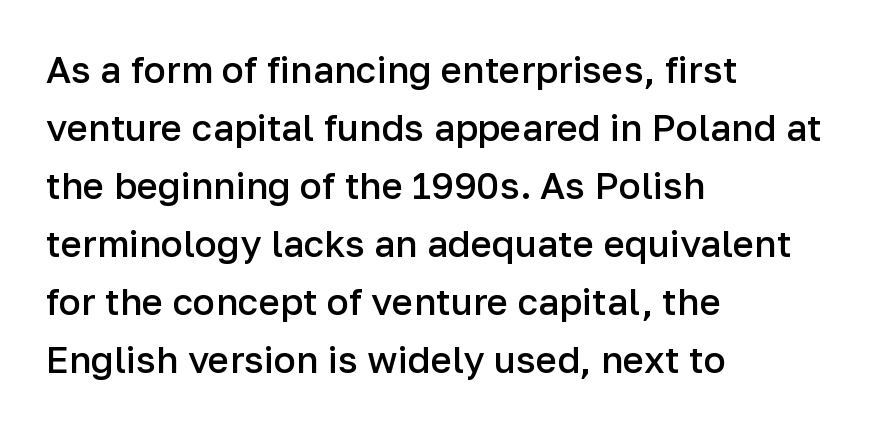
Does the lettering tilt? It doesn't — this is upright. Lines of text with bare space underneath. Weight check: semibold — heavier than regular, not quite bold. Horizontal bands of white between lines are of average thickness. The font family rendered here belongs to the sans-serif group.
